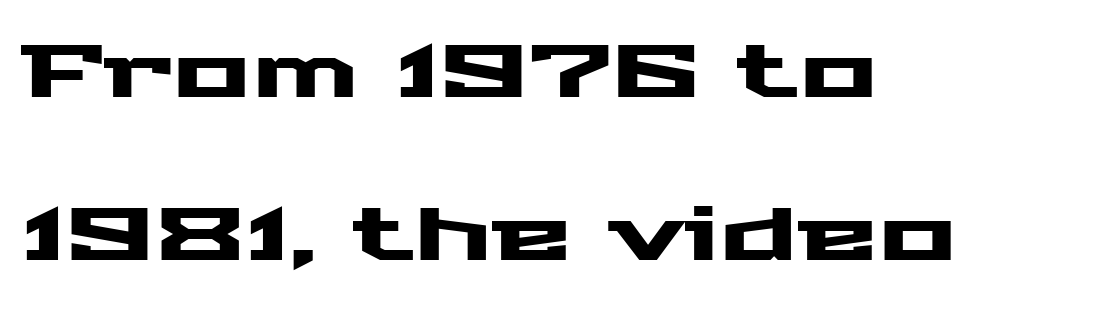
Font category for this specimen: sans-serif. These lines stack with their left ends in a neat column. This block would shrink considerably if given ordinary leading; it's expanded now. Type without underlining. This sample has the flowing, uneven cadence of proportional lettering. The tracking reads as untouched default to a designer's eye.
